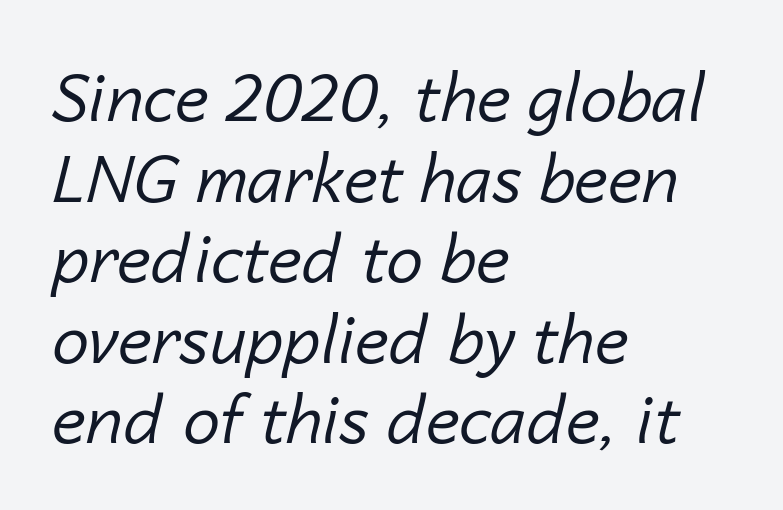
The foot of each line stays bare and open. Between one letter and the next there's only the usual sliver of space. In terms of posture, this sample is oblique. Is this a fixed-width face? No — the glyphs have proportional, varying widths. Is the type heavy? It reads as light-to-regular instead.
